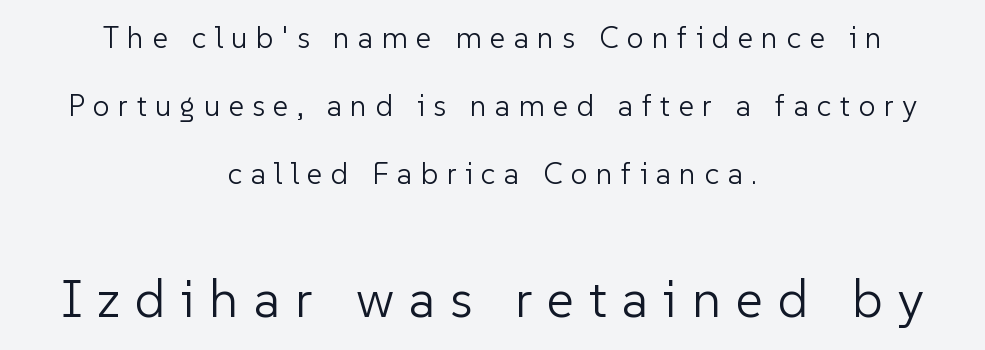
{"serif": "no", "italic": "no", "bold": "no", "weight": "light", "width": "normal", "stroke_contrast": "low", "x_height": "medium", "monospaced": "no", "underline": "no", "align": "center", "line_spacing": "loose", "line_spacing_ratio": 2.27, "letter_spacing": "wide", "letter_spacing_em": 0.28, "larger_block": "second", "size_ratio": 1.77, "glyph_px": 53}
